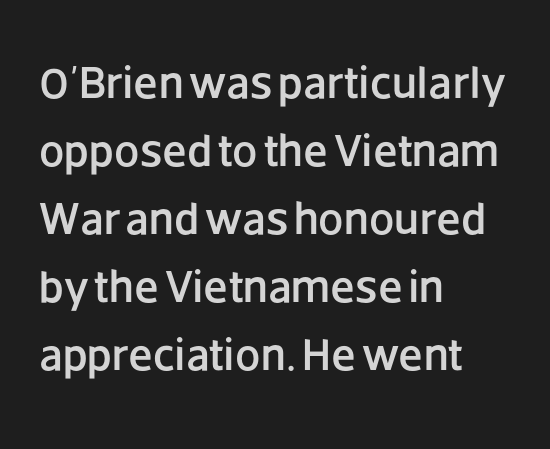
{"serif": "no", "italic": "no", "width": "normal", "stroke_contrast": "low", "x_height": "large", "monospaced": "no", "underline": "no", "align": "left", "line_spacing": "normal", "line_spacing_ratio": 1.51, "letter_spacing": "normal", "letter_spacing_em": 0.0, "glyph_px": 45}
